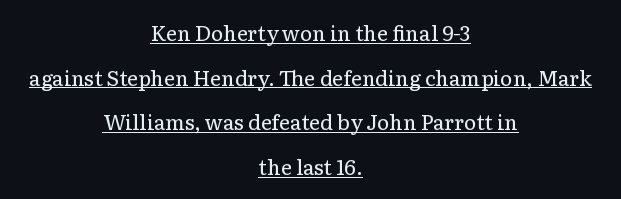
The image shows 21 px text type, upright; set centered, loose line spacing (2.13x), normal letter spacing, underlined.
